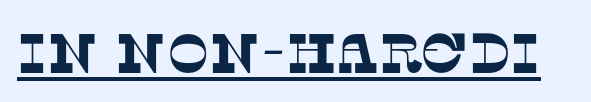
The image shows 56 px serif type; set normal letter spacing, underlined; low stroke contrast and a large x-height.
